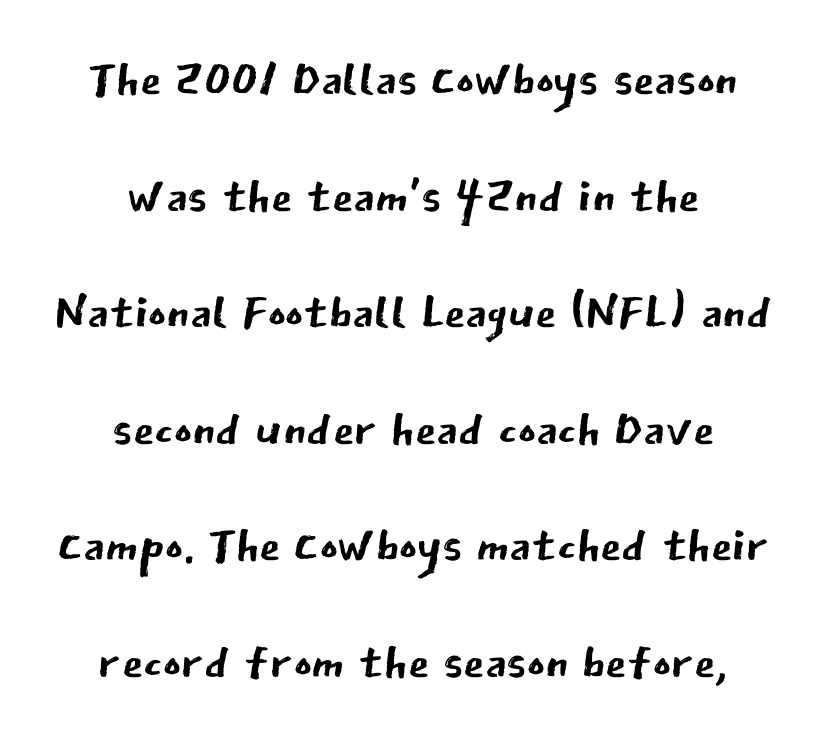
{"serif": "no", "italic": "no", "bold": "no", "weight": "regular", "width": "normal", "stroke_contrast": "low", "x_height": "medium", "monospaced": "no", "underline": "no", "align": "center", "line_spacing": "normal", "line_spacing_ratio": 1.69, "letter_spacing": "normal", "letter_spacing_em": 0.0, "glyph_px": 69}
